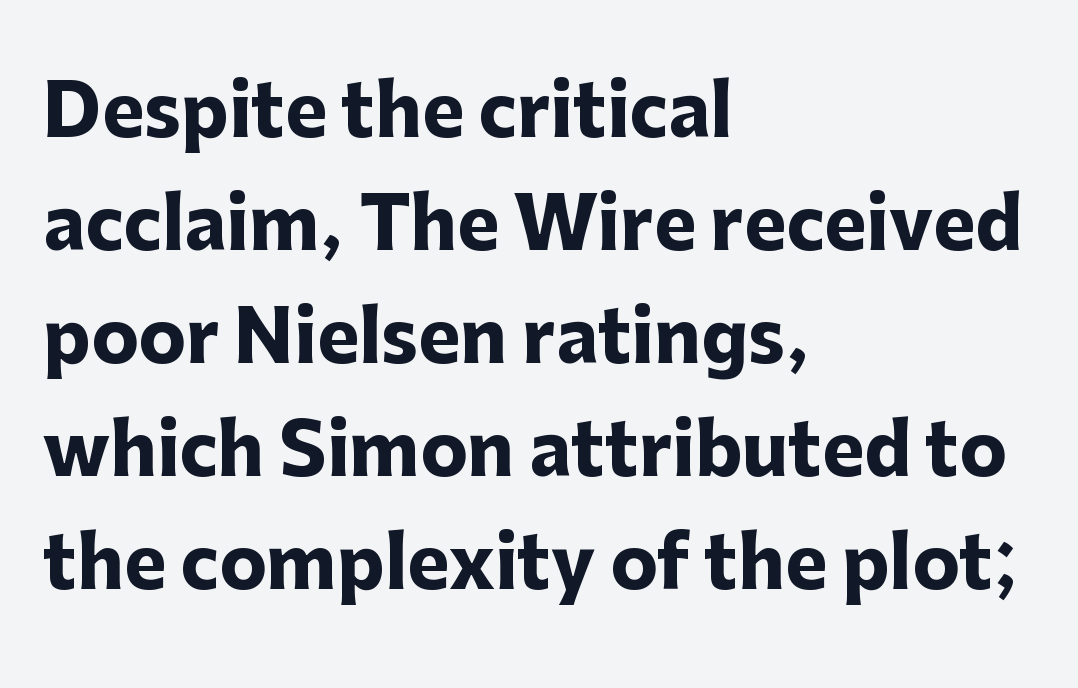
Q: Is the text bold? A: Yes.
Q: Is the text italic (slanted)? A: No, it is upright.
Q: Is the typeface a serif or a sans-serif typeface? A: Sans-serif.
Q: Is the text underlined? A: No.
Q: How is the paragraph aligned? A: Left-aligned.
Q: Is the spacing between letters normal or unusually wide? A: Normal.
Q: Is the spacing between lines tight, normal or loose? A: Normal.
Q: Width (condensed, normal, or wide)? A: Normal.
Q: Stroke contrast? A: Low.
Q: x-height? A: Medium.
Q: Monospaced? A: No.
